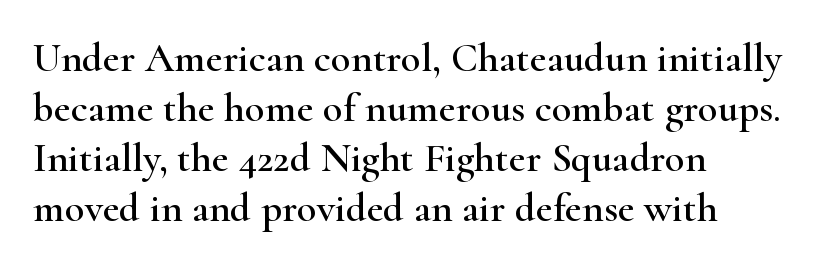
The image shows 41 px wide serif type, upright; set left-aligned, line spacing 1.22x, normal letter spacing, not underlined; high stroke contrast and a small x-height.
